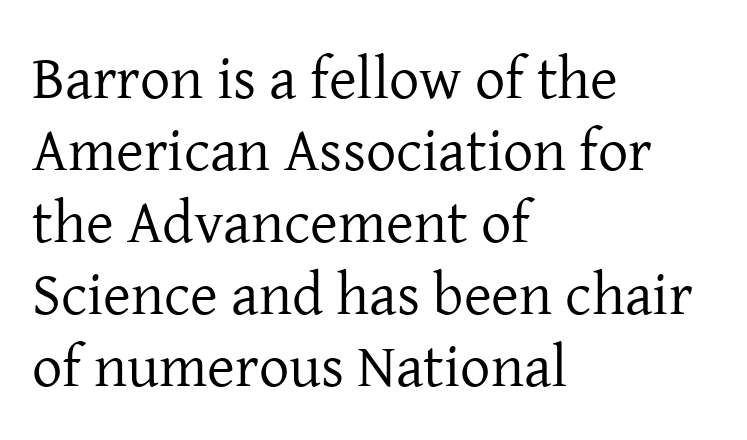
{"serif": "yes", "italic": "no", "bold": "no", "weight": "regular", "width": "normal", "stroke_contrast": "low", "x_height": "medium", "monospaced": "no", "underline": "no", "align": "left", "line_spacing_ratio": 1.2, "letter_spacing": "normal", "letter_spacing_em": 0.0, "glyph_px": 60}
